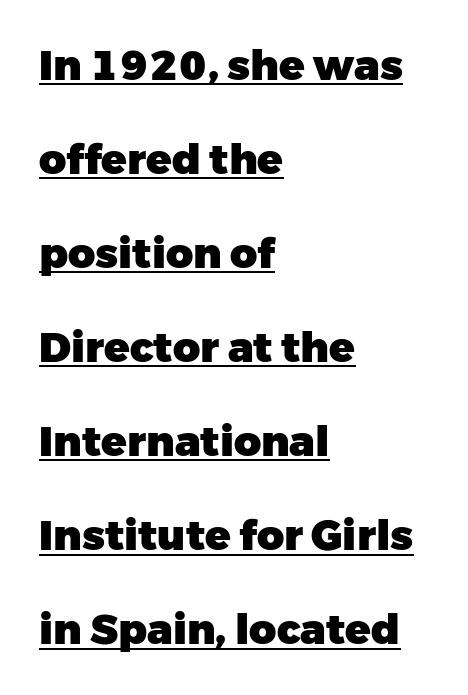
{"serif": "no", "italic": "no", "bold": "yes", "weight": "heavy", "width": "normal", "stroke_contrast": "low", "x_height": "medium", "monospaced": "no", "underline": "yes", "align": "left", "line_spacing": "loose", "line_spacing_ratio": 2.24, "letter_spacing": "normal", "letter_spacing_em": 0.0, "glyph_px": 42}
